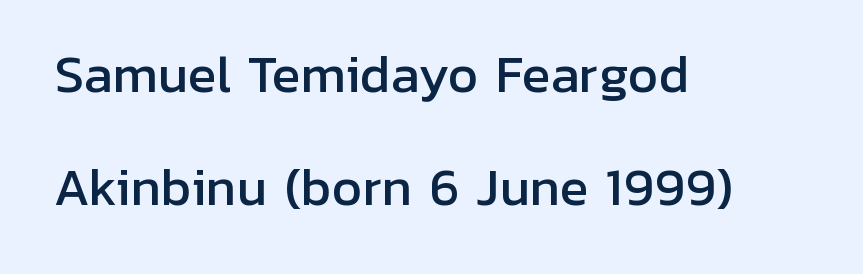
Vertical spacing — loose. Letter spacing: default. The rendering uses natural spacing where letterforms have individual widths. A typesetter would label this face a sans. The typesetter chose a ragged-right arrangement here. The gap between lines stays unmarked.
